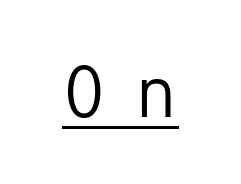
{"serif": "no", "italic": "no", "bold": "no", "weight": "regular", "width": "normal", "stroke_contrast": "low", "x_height": "medium", "monospaced": "yes", "underline": "yes", "letter_spacing": "wide", "letter_spacing_em": 0.38, "glyph_px": 72}
